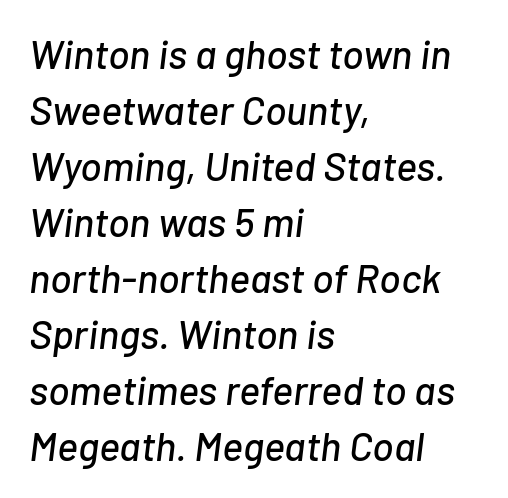
The image shows 40 px text type, italic (leaning right); set left-aligned, normal line spacing (1.4x), normal letter spacing, not underlined; low stroke contrast and a medium x-height.
